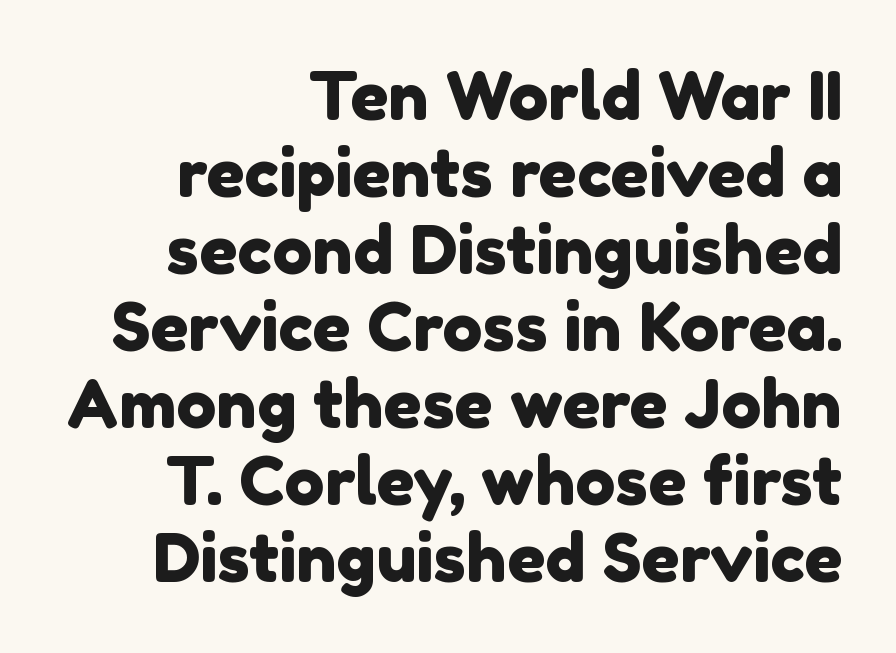
Cramped leading. These lines stack with their right ends in a neat column. Letters rest on an invisible, unmarked baseline. Here the designer chose a conventional face with non-uniform glyph widths.
